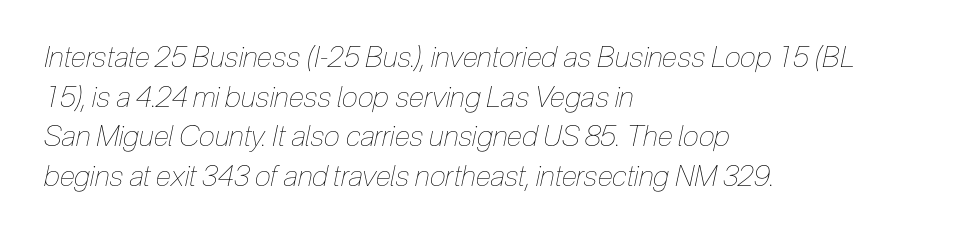
{"italic": "yes", "lean": "right", "slant_degrees": 12, "bold": "no", "weight": "thin", "width": "condensed", "stroke_contrast": "low", "x_height": "medium", "monospaced": "no", "underline": "no", "align": "left", "line_spacing": "normal", "line_spacing_ratio": 1.37, "letter_spacing": "normal", "letter_spacing_em": 0.0, "glyph_px": 29}
